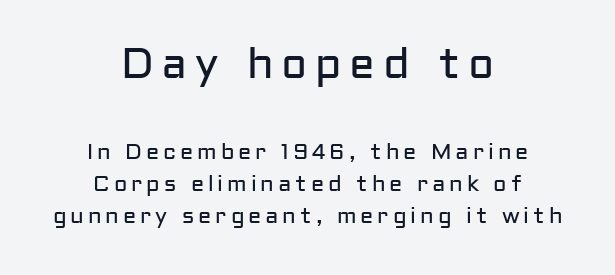
The image shows 43 px regular-weight sans-serif type, upright; set centered, normal line spacing (1.44x), not underlined; the first (top) block is 1.95x larger; low stroke contrast and a medium x-height.
